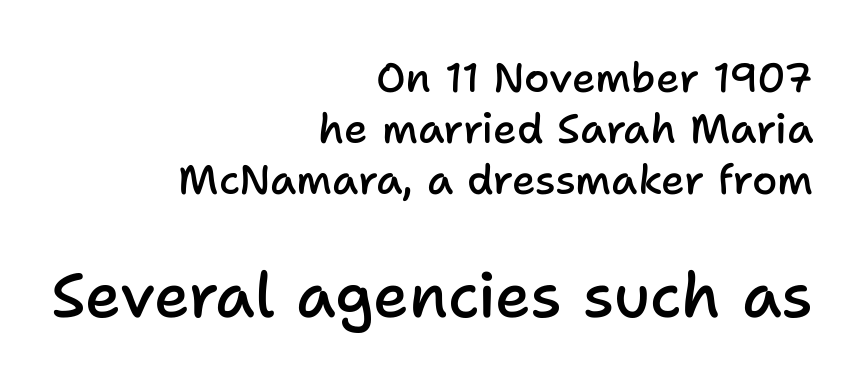
The image shows 62 px semibold sans-serif type, upright; set right-aligned, normal line spacing (1.25x), normal letter spacing, not underlined; the second (bottom) block is 1.51x larger; low stroke contrast and a medium x-height.
